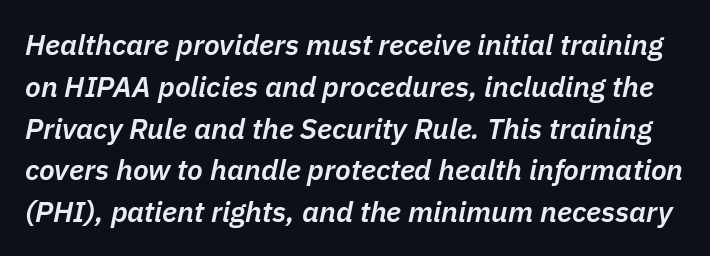
The image shows 29 px semibold type, italic (leaning right); set normal line spacing (1.44x), normal letter spacing, not underlined; low stroke contrast and a medium x-height.
